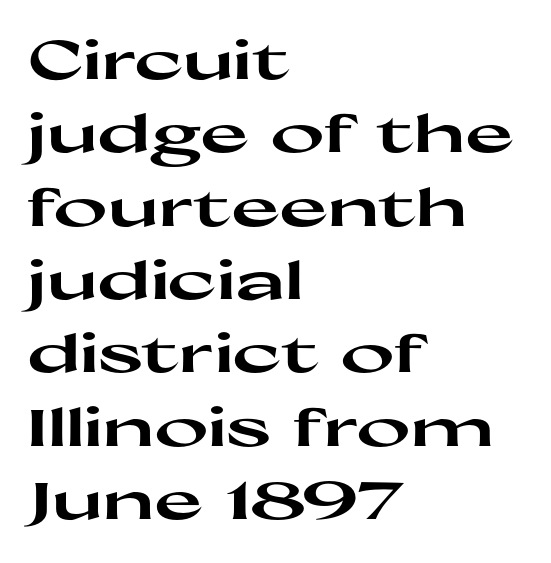
Q: Is the text bold? A: Yes.
Q: Is the text italic (slanted)? A: No, it is upright.
Q: Is the typeface a serif or a sans-serif typeface? A: Sans-serif.
Q: Is the text underlined? A: No.
Q: How is the paragraph aligned? A: Left-aligned.
Q: Is the spacing between letters normal or unusually wide? A: Normal.
Q: Is the spacing between lines tight, normal or loose? A: Normal.
Q: Width (condensed, normal, or wide)? A: Wide.
Q: Stroke contrast? A: High.
Q: x-height? A: Medium.
Q: Monospaced? A: No.
